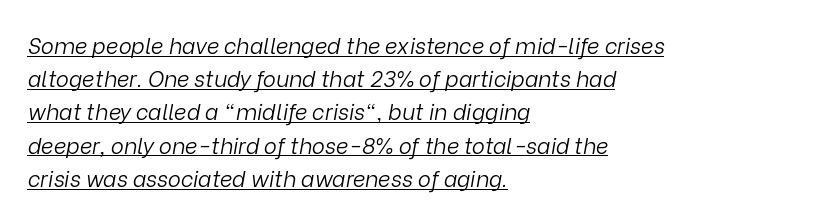
Q: Is the text bold? A: No.
Q: Is the text italic (slanted)? A: Yes, it leans right by about 9 degrees.
Q: Is the text underlined? A: Yes.
Q: How is the paragraph aligned? A: Left-aligned.
Q: Is the spacing between letters normal or unusually wide? A: Normal.
Q: Is the spacing between lines tight, normal or loose? A: Normal.
